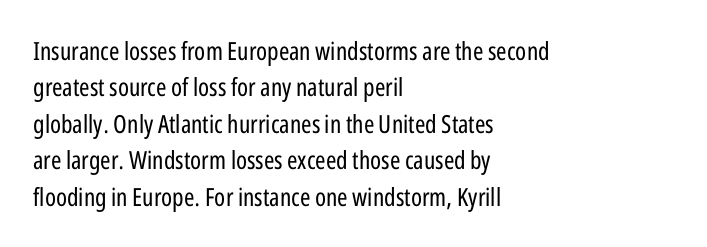
{"italic": "no", "bold": "no", "underline": "no", "align": "left", "line_spacing": "normal", "line_spacing_ratio": 1.46, "letter_spacing": "normal", "letter_spacing_em": 0.0, "glyph_px": 25}
